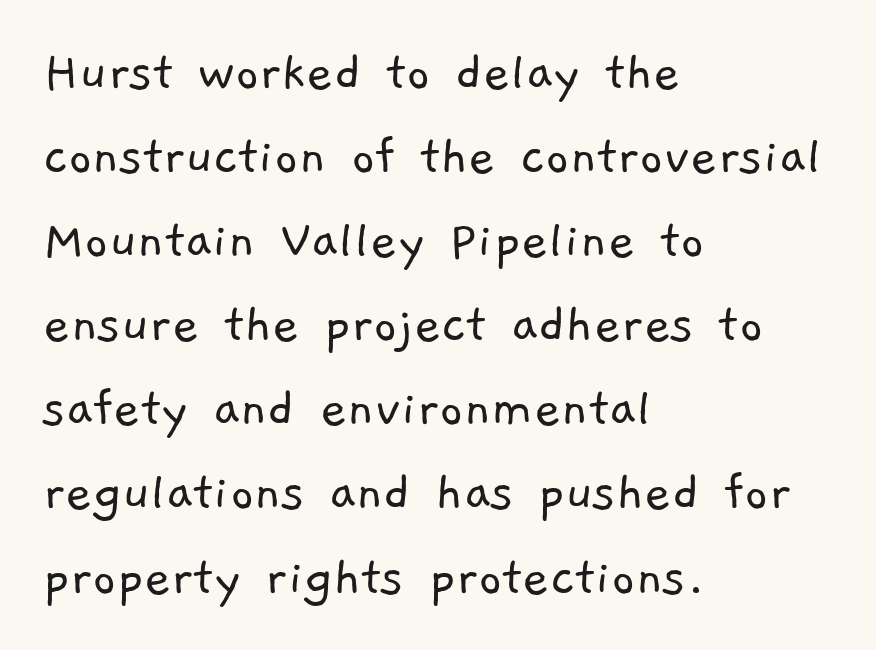
{"serif": "no", "bold": "no", "weight": "light", "width": "normal", "stroke_contrast": "low", "x_height": "medium", "monospaced": "no", "underline": "no", "align": "left", "line_spacing": "normal", "line_spacing_ratio": 1.45, "letter_spacing": "normal", "letter_spacing_em": 0.0, "glyph_px": 58}
